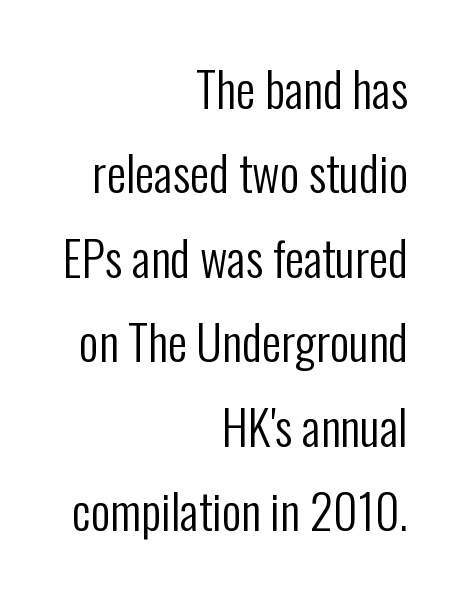
{"serif": "no", "italic": "no", "bold": "no", "weight": "regular", "width": "condensed", "stroke_contrast": "low", "x_height": "medium", "monospaced": "no", "underline": "no", "align": "right", "line_spacing_ratio": 1.76, "letter_spacing": "normal", "letter_spacing_em": 0.0, "glyph_px": 48}
